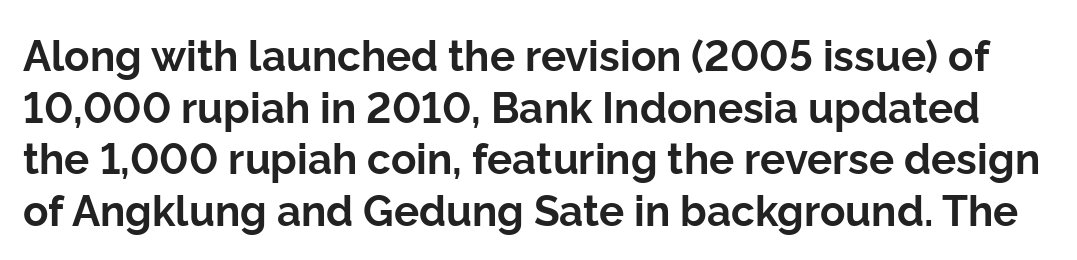
The image shows 42 px bold sans-serif type, upright; set line spacing 1.23x, normal letter spacing, not underlined; low stroke contrast and a medium x-height.
